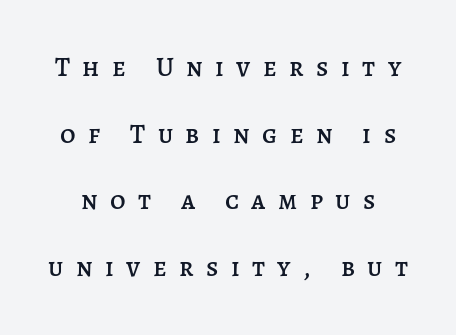
Q: Is the text italic (slanted)? A: No, it is upright.
Q: Is the text underlined? A: No.
Q: Is the spacing between letters normal or unusually wide? A: Unusually wide.
Q: Is the spacing between lines tight, normal or loose? A: Loose.
